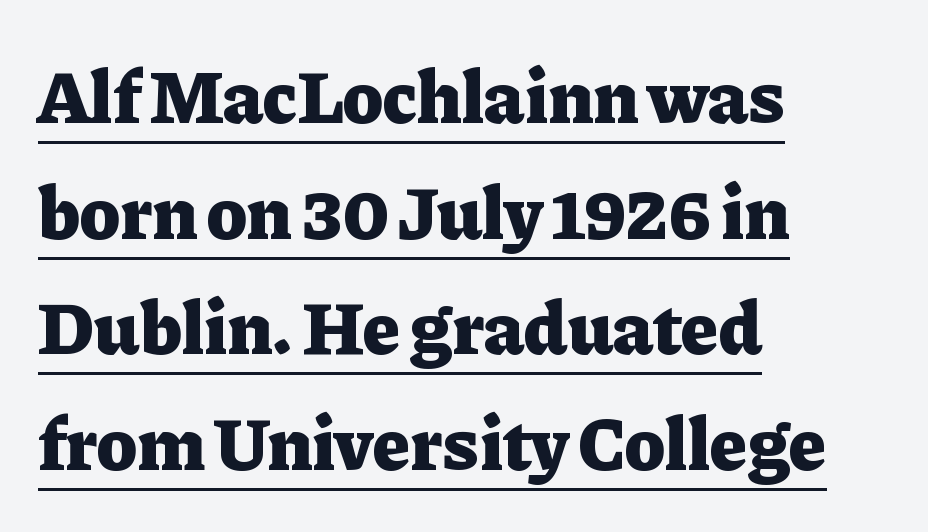
The image shows 76 px heavy serif type, upright; set left-aligned, normal line spacing (1.52x), normal letter spacing, underlined; low stroke contrast and a medium x-height.
